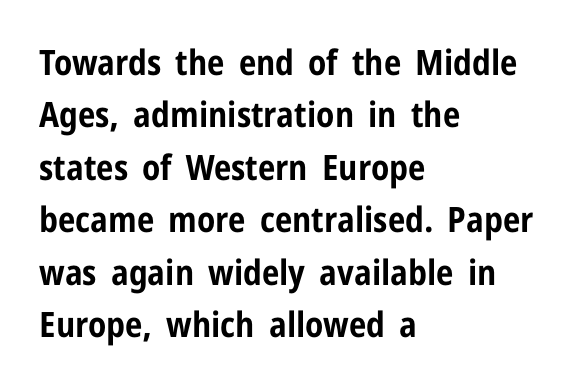
Q: Is the text bold? A: Yes.
Q: Is the text italic (slanted)? A: No, it is upright.
Q: Is the typeface a serif or a sans-serif typeface? A: Sans-serif.
Q: Is the text underlined? A: No.
Q: How is the paragraph aligned? A: Left-aligned.
Q: Is the spacing between letters normal or unusually wide? A: Normal.
Q: Is the spacing between lines tight, normal or loose? A: Normal.
Q: Width (condensed, normal, or wide)? A: Condensed.
Q: Stroke contrast? A: Low.
Q: x-height? A: Medium.
Q: Monospaced? A: No.
